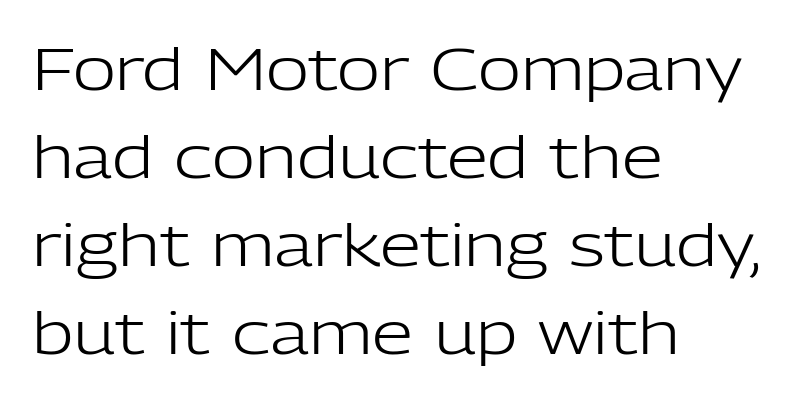
Q: Is the text bold? A: No.
Q: Is the text italic (slanted)? A: No, it is upright.
Q: Is the typeface a serif or a sans-serif typeface? A: Sans-serif.
Q: Is the text underlined? A: No.
Q: How is the paragraph aligned? A: Left-aligned.
Q: Is the spacing between letters normal or unusually wide? A: Normal.
Q: Is the spacing between lines tight, normal or loose? A: Normal.
Q: Width (condensed, normal, or wide)? A: Normal.
Q: Stroke contrast? A: Low.
Q: x-height? A: Medium.
Q: Monospaced? A: No.
